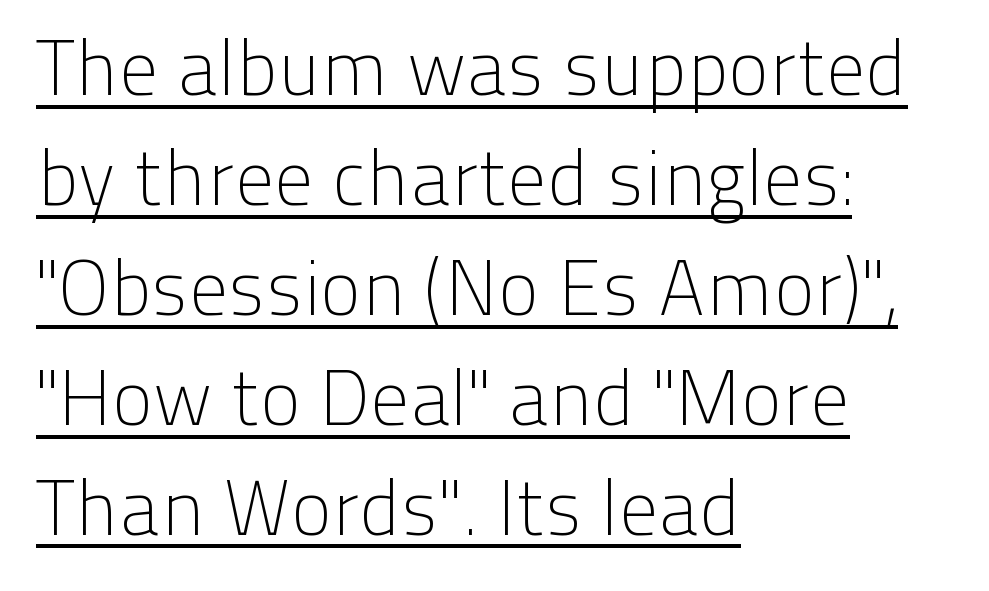
Normally led — the rows are evenly, conventionally spaced. The passage shown has conventional tracking throughout. Here the designer chose a conventional face with non-uniform glyph widths. Italic? Not at all — the glyphs are vertical. Horizontally, the lines are justified to the leading edge only. Glance below the letters and you will spot a drawn line.
